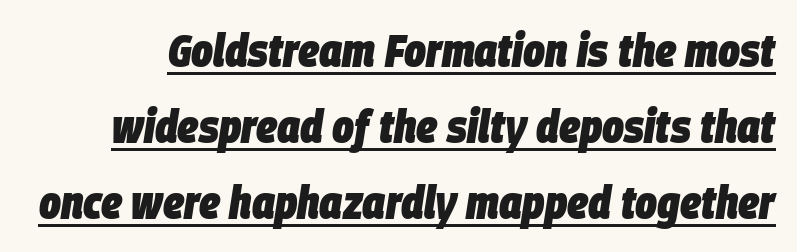
This is underlined copy, the kind a proofreader might mark for attention. The passage shown leans; its letterforms are oblique. Inter-character spacing is left at the font's built-in metrics. The face used here is proportionally spaced, like ordinary book or web type. The line-height multiplier appears to be the usual default. Each glyph is drawn with heavy, bold strokes.
